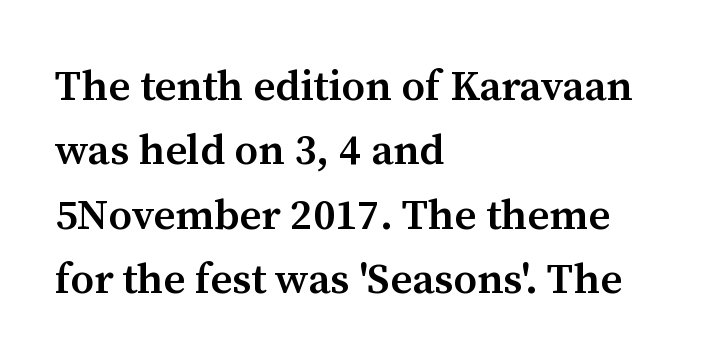
Q: Is the text bold? A: Semi-bold.
Q: Is the text italic (slanted)? A: No, it is upright.
Q: Is the typeface a serif or a sans-serif typeface? A: Serif.
Q: Is the text underlined? A: No.
Q: How is the paragraph aligned? A: Left-aligned.
Q: Is the spacing between letters normal or unusually wide? A: Normal.
Q: Is the spacing between lines tight, normal or loose? A: Normal.
Q: Width (condensed, normal, or wide)? A: Normal.
Q: Stroke contrast? A: Medium.
Q: x-height? A: Medium.
Q: Monospaced? A: No.
